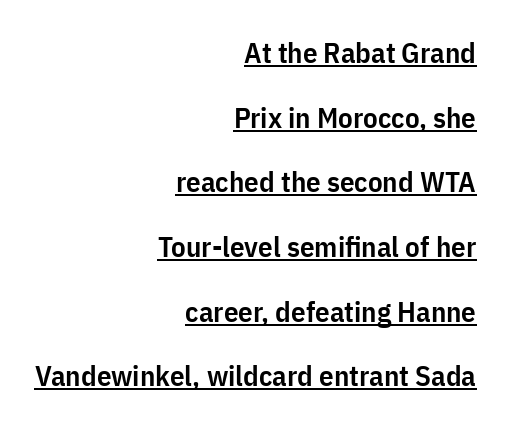
One glance says open: line gaps are wider than usual. A typesetter would call this proportional, since set widths differ per character. The typography opts for an upright posture over an oblique one. Regarding serifs, this sample does without them.
